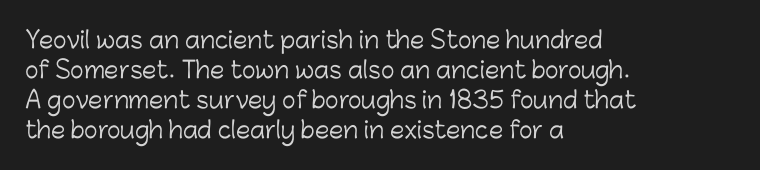
{"italic": "no", "bold": "no", "underline": "no", "align": "left", "line_spacing": "normal", "line_spacing_ratio": 1.31, "letter_spacing": "normal", "letter_spacing_em": 0.0, "glyph_px": 23}
